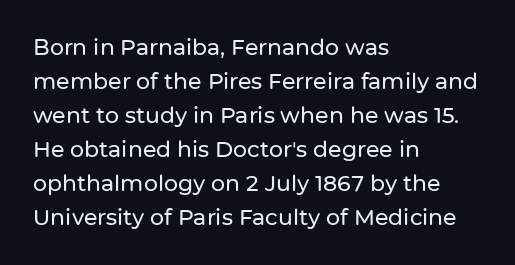
Q: Is the text italic (slanted)? A: No, it is upright.
Q: Is the text underlined? A: No.
Q: How is the paragraph aligned? A: Left-aligned.
Q: Is the spacing between letters normal or unusually wide? A: Normal.
Q: Is the spacing between lines tight, normal or loose? A: Normal.
